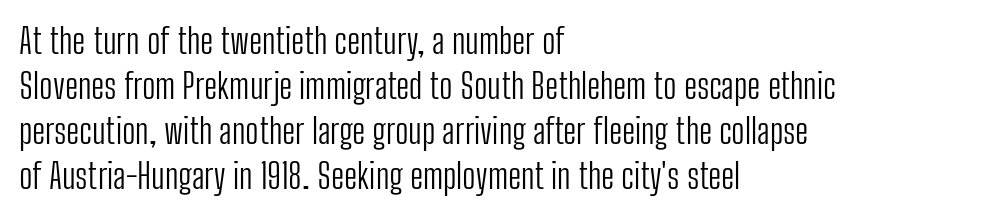
{"serif": "no", "italic": "no", "bold": "no", "weight": "light", "width": "condensed", "stroke_contrast": "low", "x_height": "medium", "monospaced": "no", "underline": "no", "align": "left", "line_spacing": "normal", "line_spacing_ratio": 1.29, "letter_spacing": "normal", "letter_spacing_em": 0.0, "glyph_px": 35}
